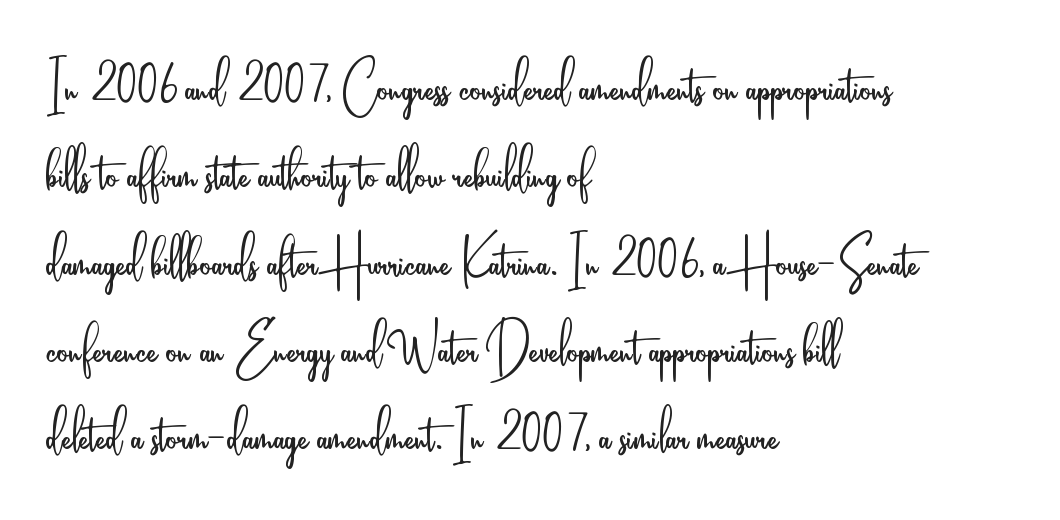
The image shows 71 px light, condensed sans-serif type; set left-aligned, line spacing 1.23x, normal letter spacing, not underlined; low stroke contrast and a small x-height.
